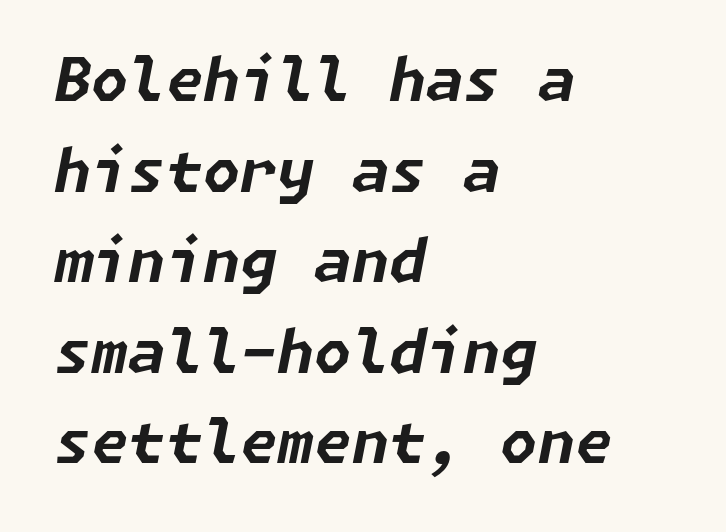
The image shows 60 px bold type, italic (leaning right); set left-aligned, normal line spacing (1.51x), normal letter spacing, not underlined; low stroke contrast and a medium x-height.
